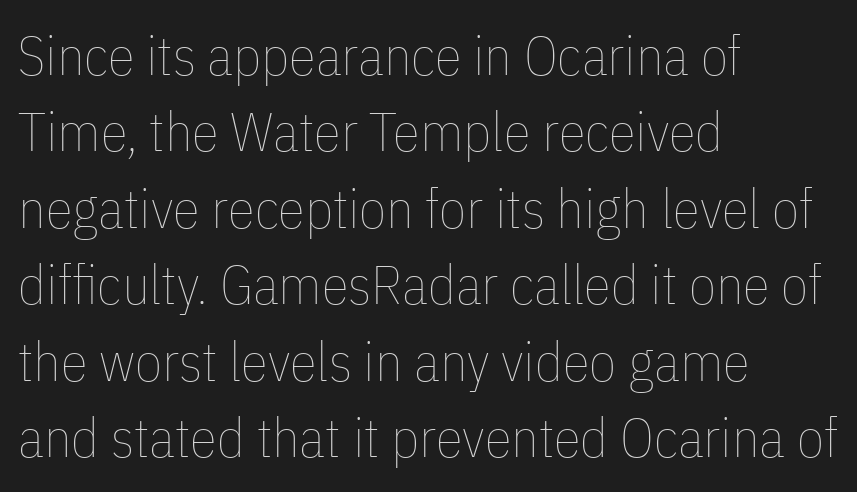
Has an underline been added? It has not. The specimen reads as upright at a glance. The designer left line spacing at the default. The lines in this sample share a left origin and differ only in where they stop. Stem width sits at or under what a default text font uses.
